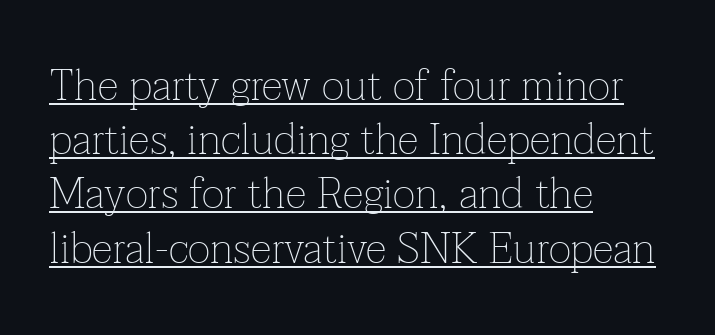
{"serif": "yes", "italic": "no", "bold": "no", "weight": "thin", "width": "normal", "stroke_contrast": "low", "x_height": "medium", "monospaced": "no", "underline": "yes", "align": "left", "line_spacing": "normal", "line_spacing_ratio": 1.26, "letter_spacing": "normal", "letter_spacing_em": 0.0, "glyph_px": 43}
